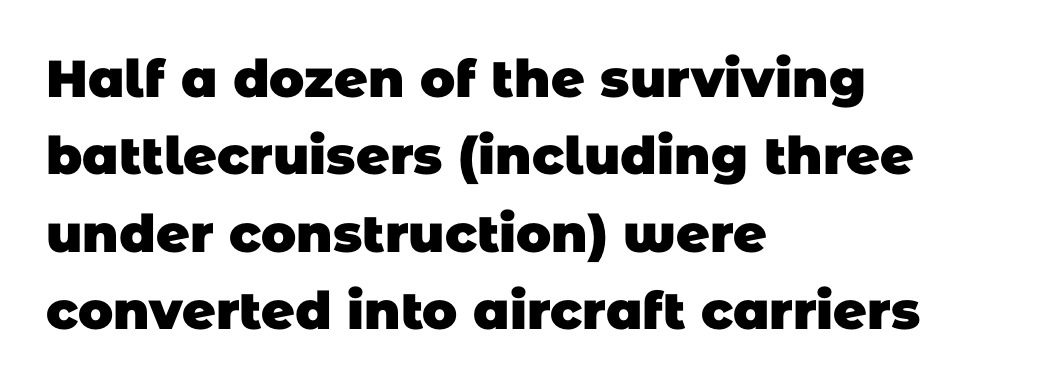
Q: Is the text bold? A: Yes.
Q: Is the typeface a serif or a sans-serif typeface? A: Sans-serif.
Q: Is the text underlined? A: No.
Q: How is the paragraph aligned? A: Left-aligned.
Q: Is the spacing between letters normal or unusually wide? A: Normal.
Q: Is the spacing between lines tight, normal or loose? A: Normal.
Q: Width (condensed, normal, or wide)? A: Normal.
Q: Stroke contrast? A: Low.
Q: x-height? A: Large.
Q: Monospaced? A: No.
